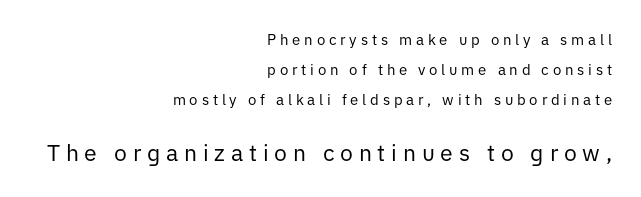
The image shows 23 px text type, upright; set right-aligned, loose line spacing (1.99x), unusually wide letter spacing (+0.25 em), not underlined; the second (bottom) block is 1.53x larger.
